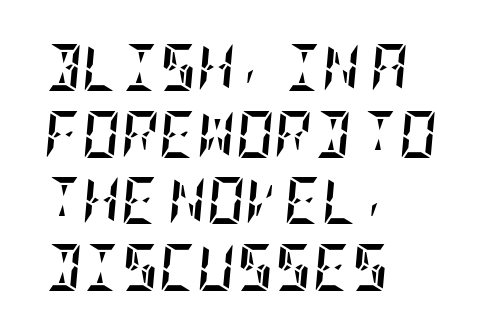
Q: Is the text bold? A: Yes.
Q: Is the text italic (slanted)? A: Yes, it leans right by about 5 degrees.
Q: Is the text underlined? A: No.
Q: How is the paragraph aligned? A: Left-aligned.
Q: Is the spacing between letters normal or unusually wide? A: Normal.
Q: Is the spacing between lines tight, normal or loose? A: Normal.
Q: Width (condensed, normal, or wide)? A: Condensed.
Q: Stroke contrast? A: Low.
Q: x-height? A: Large.
